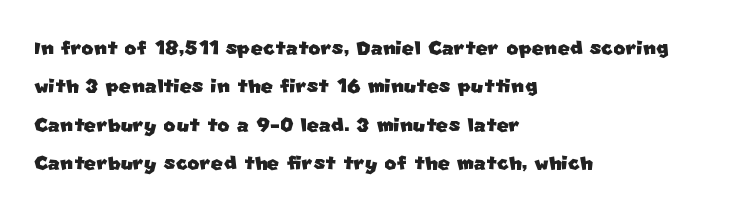
{"underline": "no", "align": "left", "line_spacing": "normal", "line_spacing_ratio": 1.48, "letter_spacing": "normal", "letter_spacing_em": 0.0, "glyph_px": 26}
